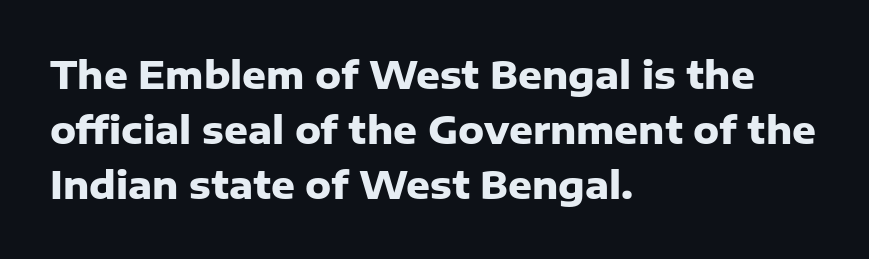
{"serif": "no", "italic": "no", "bold": "yes", "weight": "heavy", "width": "normal", "stroke_contrast": "low", "x_height": "medium", "monospaced": "no", "underline": "no", "align": "left", "line_spacing": "normal", "line_spacing_ratio": 1.49, "letter_spacing": "normal", "letter_spacing_em": 0.0, "glyph_px": 37}
